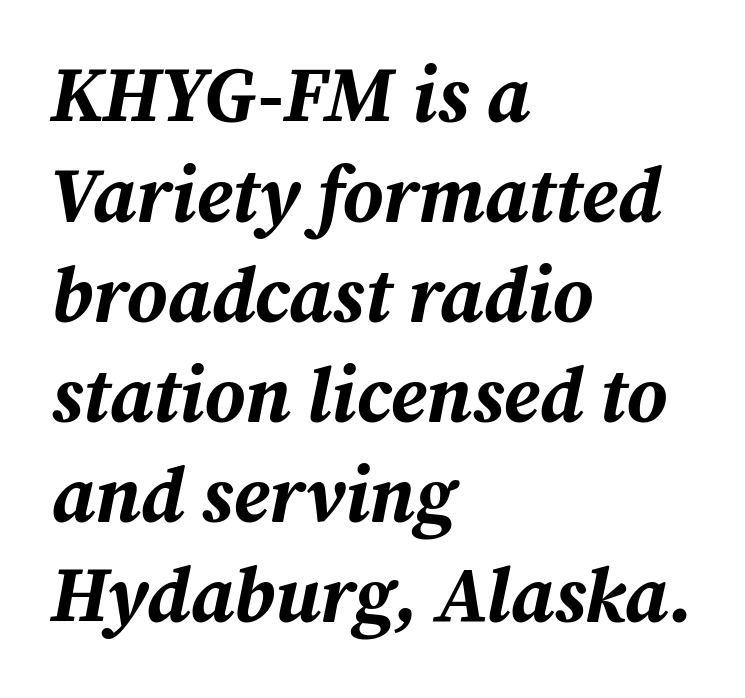
{"italic": "yes", "lean": "right", "slant_degrees": 12, "bold": "yes", "weight": "bold", "width": "normal", "stroke_contrast": "medium", "x_height": "medium", "monospaced": "no", "underline": "no", "align": "left", "line_spacing": "normal", "line_spacing_ratio": 1.3, "letter_spacing": "normal", "letter_spacing_em": 0.0, "glyph_px": 77}
